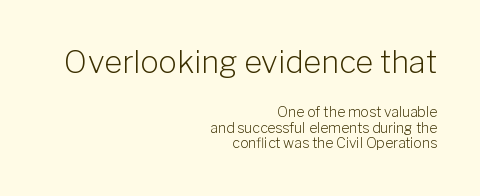
Is this a fixed-width face? No — the glyphs have proportional, varying widths. Letter spacing: default. Only glyphs here, with clear space below each row. These lines were composed using upright roman letters.
